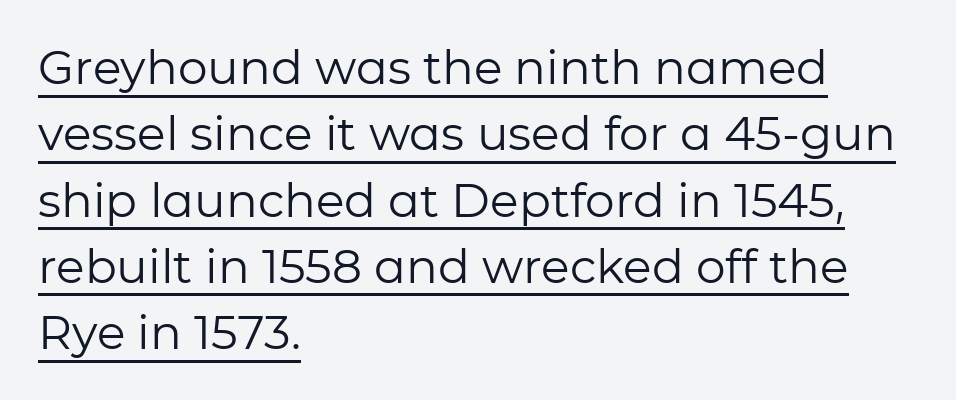
Q: Is the text bold? A: No.
Q: Is the text italic (slanted)? A: No, it is upright.
Q: Is the typeface a serif or a sans-serif typeface? A: Sans-serif.
Q: Is the text underlined? A: Yes.
Q: How is the paragraph aligned? A: Left-aligned.
Q: Is the spacing between letters normal or unusually wide? A: Normal.
Q: Is the spacing between lines tight, normal or loose? A: Normal.
Q: Width (condensed, normal, or wide)? A: Normal.
Q: Stroke contrast? A: Low.
Q: x-height? A: Medium.
Q: Monospaced? A: No.
